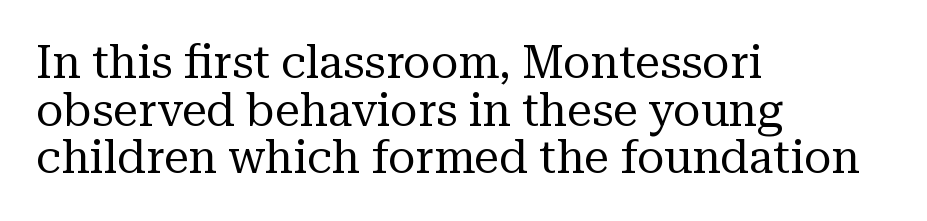
The image shows 45 px regular-weight serif type, upright; set left-aligned, tight line spacing (1.06x), normal letter spacing, not underlined; medium stroke contrast and a medium x-height.
